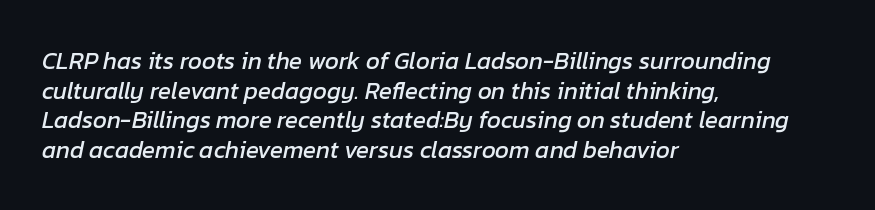
The image shows 24 px text type, italic (leaning right); set left-aligned, line spacing 1.23x, normal letter spacing, not underlined.
